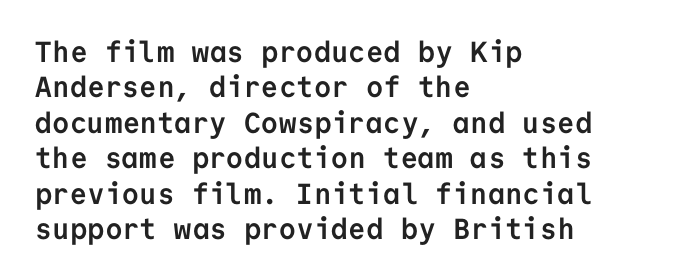
Horizontal alignment here is leftward, the default for most running prose. Serifs: no, the terminals of the letterforms are clean. Plenty of ink on the page — the face is bold. Letter spacing: default. Is this a fixed-width face? Yes — each glyph sits in an identical cell.
